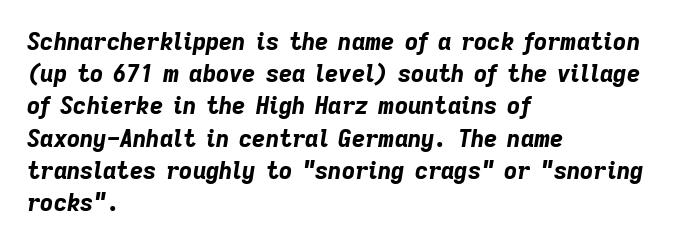
Q: Is the text bold? A: Yes.
Q: Is the text italic (slanted)? A: Yes, it leans right by about 9 degrees.
Q: Is the text underlined? A: No.
Q: How is the paragraph aligned? A: Left-aligned.
Q: Is the spacing between letters normal or unusually wide? A: Normal.
Q: Is the spacing between lines tight, normal or loose? A: Normal.
